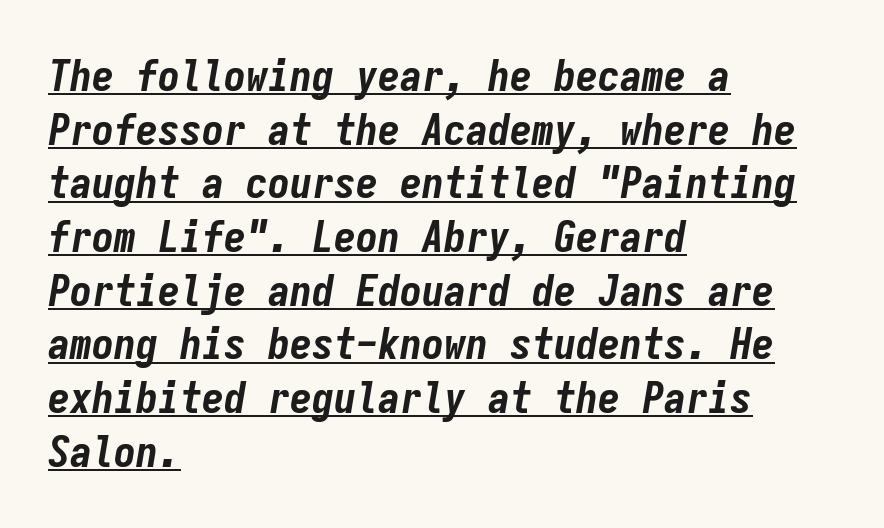
Q: Is the text bold? A: Yes.
Q: Is the text italic (slanted)? A: Yes, it leans right by about 9 degrees.
Q: Is the text underlined? A: Yes.
Q: How is the paragraph aligned? A: Left-aligned.
Q: Is the spacing between letters normal or unusually wide? A: Normal.
Q: Width (condensed, normal, or wide)? A: Condensed.
Q: Stroke contrast? A: Low.
Q: x-height? A: Medium.
Q: Monospaced? A: Yes.
